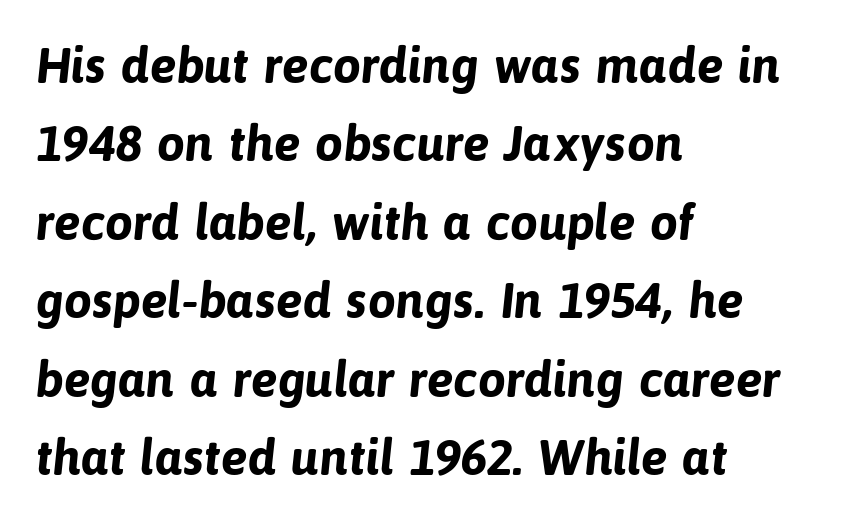
Q: Is the text bold? A: Yes.
Q: Is the typeface a serif or a sans-serif typeface? A: Sans-serif.
Q: Is the text underlined? A: No.
Q: How is the paragraph aligned? A: Left-aligned.
Q: Is the spacing between letters normal or unusually wide? A: Normal.
Q: Is the spacing between lines tight, normal or loose? A: Normal.
Q: Width (condensed, normal, or wide)? A: Normal.
Q: Stroke contrast? A: Low.
Q: x-height? A: Medium.
Q: Monospaced? A: No.
